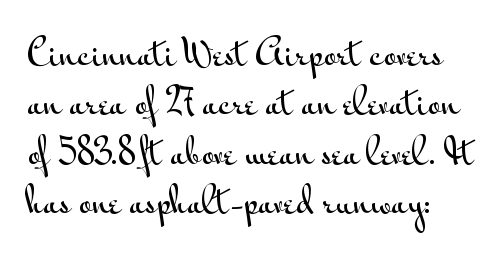
Q: Is the text italic (slanted)? A: Yes.
Q: Is the typeface a serif or a sans-serif typeface? A: Sans-serif.
Q: Is the text underlined? A: No.
Q: Is the spacing between letters normal or unusually wide? A: Normal.
Q: Is the spacing between lines tight, normal or loose? A: Normal.
Q: Width (condensed, normal, or wide)? A: Wide.
Q: Stroke contrast? A: Medium.
Q: x-height? A: Small.
Q: Monospaced? A: No.
